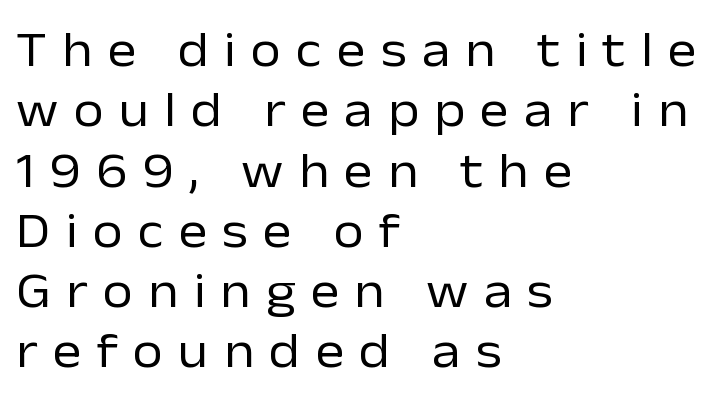
In terms of posture, this sample is upright. A typesetter would label this face a sans. Proportional: the letters do not fall into vertical columns. Each word looks stretched out because of the extra space between its letters. The font sits on the lighter half of the weight spectrum, regular included. Line beginnings align vertically; line endings do not.
